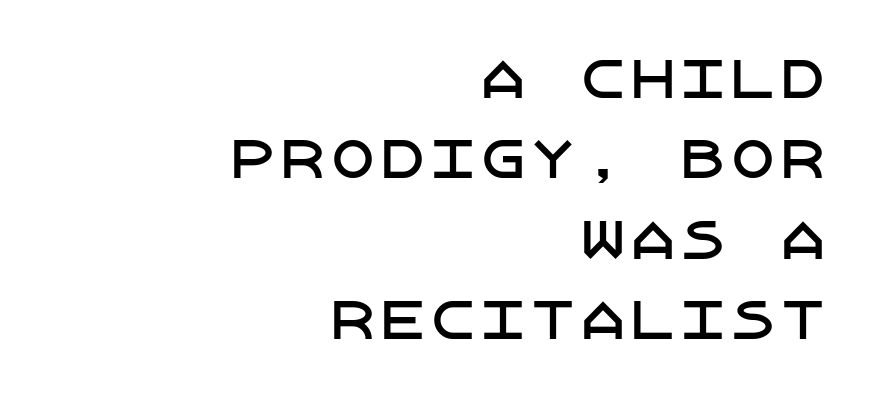
Q: Is the text italic (slanted)? A: No, it is upright.
Q: Is the typeface a serif or a sans-serif typeface? A: Sans-serif.
Q: Is the text underlined? A: No.
Q: How is the paragraph aligned? A: Right-aligned.
Q: Is the spacing between letters normal or unusually wide? A: Normal.
Q: Is the spacing between lines tight, normal or loose? A: Normal.
Q: Width (condensed, normal, or wide)? A: Normal.
Q: Stroke contrast? A: Low.
Q: x-height? A: Large.
